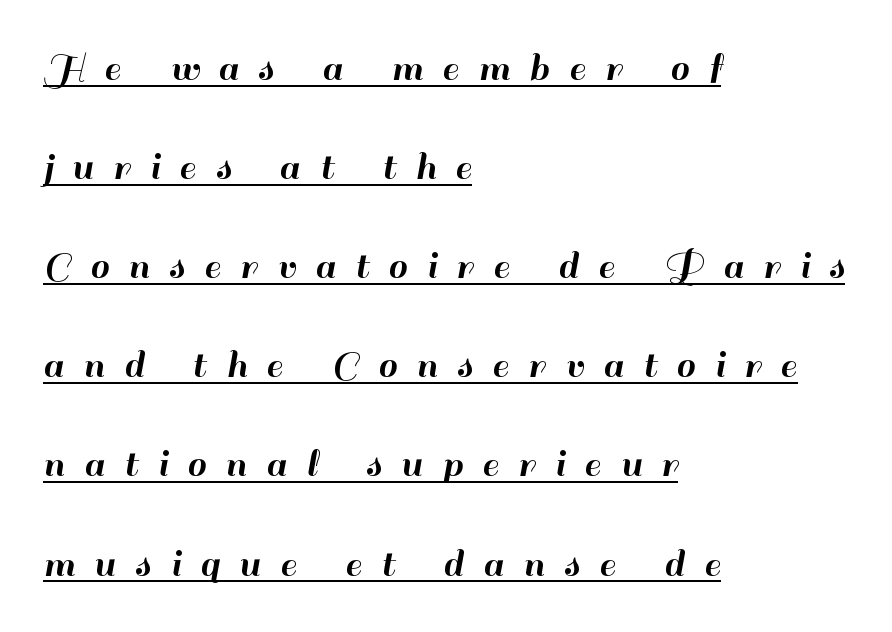
{"serif": "no", "width": "normal", "stroke_contrast": "high", "x_height": "small", "monospaced": "no", "underline": "yes", "align": "left", "line_spacing": "loose", "line_spacing_ratio": 2.36, "letter_spacing": "wide", "letter_spacing_em": 0.47, "glyph_px": 42}
